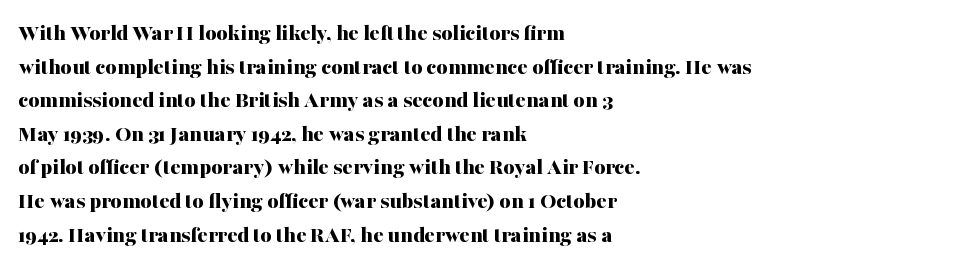
The image shows 24 px bold type, upright; set left-aligned, normal line spacing (1.4x), normal letter spacing, not underlined.
